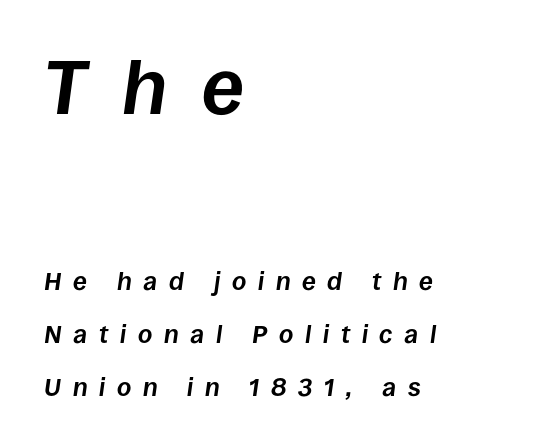
{"italic": "yes", "lean": "right", "slant_degrees": 8, "bold": "yes", "weight": "bold", "width": "normal", "stroke_contrast": "low", "x_height": "large", "monospaced": "no", "underline": "no", "align": "left", "line_spacing": "loose", "line_spacing_ratio": 2.13, "letter_spacing": "wide", "letter_spacing_em": 0.47, "larger_block": "first", "size_ratio": 3.04, "glyph_px": 76}
